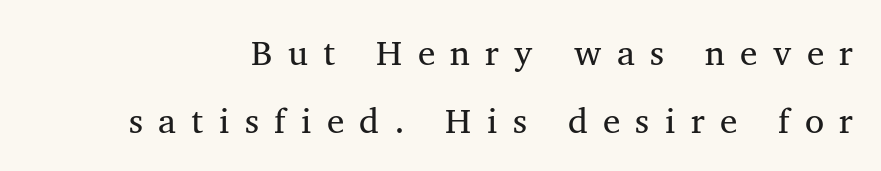
{"serif": "yes", "bold": "no", "weight": "regular", "width": "normal", "stroke_contrast": "medium", "x_height": "medium", "monospaced": "no", "underline": "no", "line_spacing": "loose", "line_spacing_ratio": 1.93, "letter_spacing": "wide", "letter_spacing_em": 0.44, "glyph_px": 35}
